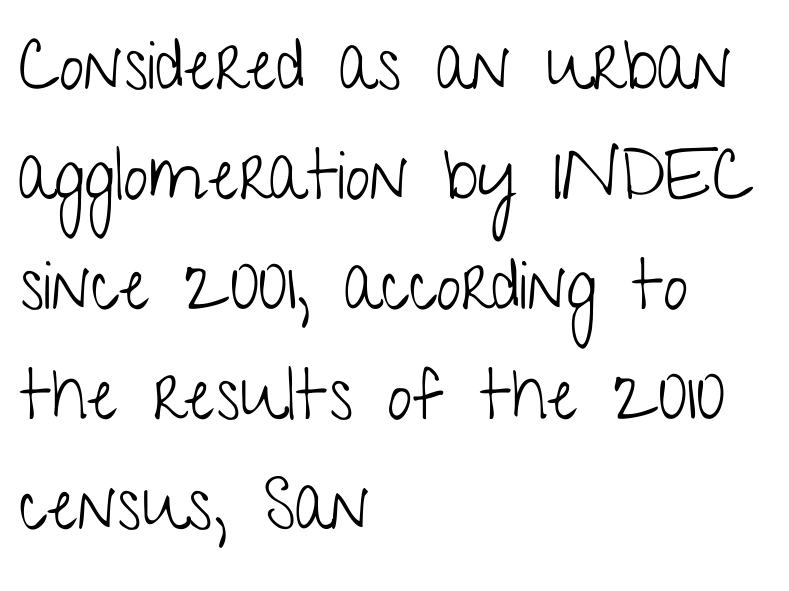
{"serif": "no", "italic": "no", "bold": "no", "weight": "light", "width": "condensed", "stroke_contrast": "low", "x_height": "medium", "monospaced": "no", "underline": "no", "align": "left", "line_spacing": "normal", "line_spacing_ratio": 1.57, "letter_spacing": "normal", "letter_spacing_em": 0.0, "glyph_px": 70}
